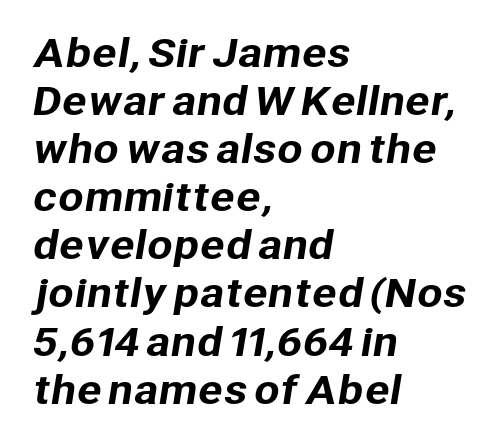
{"serif": "no", "width": "normal", "stroke_contrast": "low", "x_height": "medium", "monospaced": "no", "underline": "no", "align": "left", "line_spacing": "normal", "line_spacing_ratio": 1.3, "letter_spacing": "normal", "letter_spacing_em": 0.0, "glyph_px": 37}
